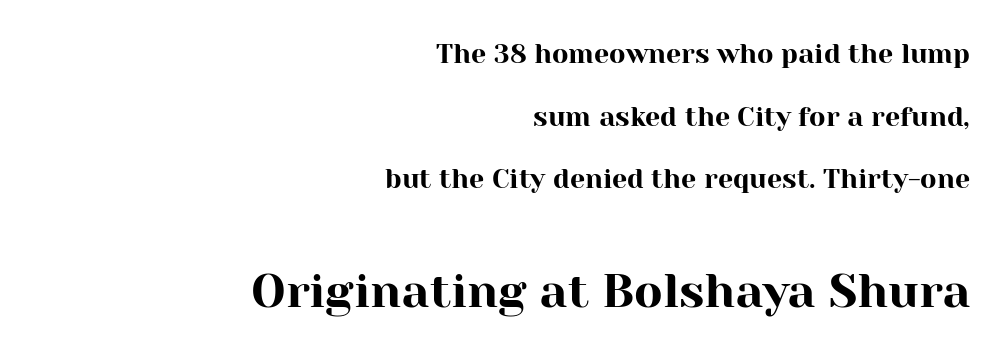
The image shows 47 px serif type, upright; set right-aligned, loose line spacing (2.32x), normal letter spacing, not underlined; the second (bottom) block is 1.74x larger; high stroke contrast and a medium x-height.
